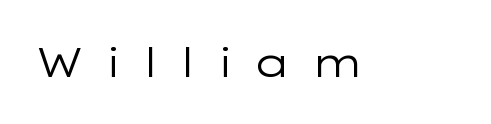
{"serif": "no", "italic": "no", "bold": "no", "weight": "regular", "width": "wide", "stroke_contrast": "low", "x_height": "medium", "monospaced": "no", "underline": "no", "letter_spacing": "wide", "letter_spacing_em": 0.47, "glyph_px": 41}
